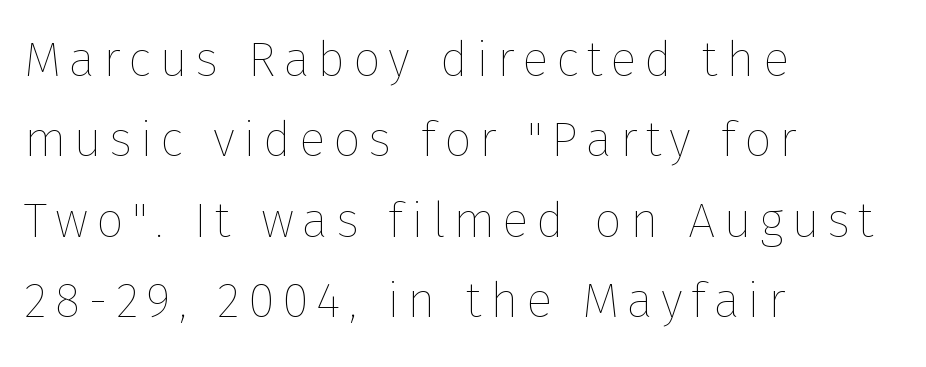
The gap between lines stays unmarked. This is roman type, the default non-slanted kind. The typesetter chose a ragged-right arrangement here. Heft: none added — not bold. The face used here is proportionally spaced, like ordinary book or web type.
